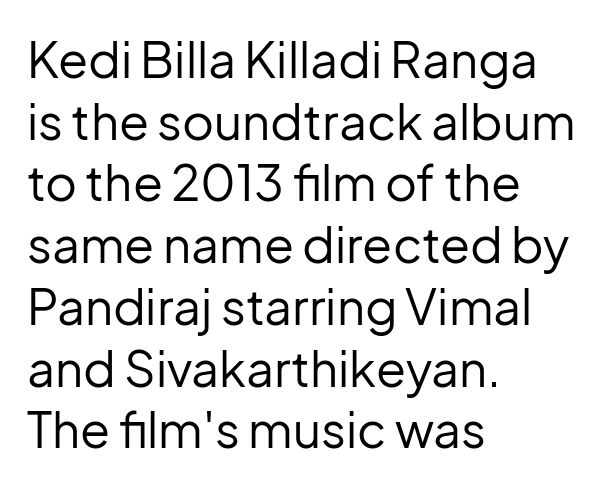
All the whitespace from short lines collects on the right. These glyphs show unthickened strokes, regular width or finer. Looks like regular typesetting: each glyph gets only the width it needs. Underline: absent. The gaps between neighbouring characters are ordinary and unremarkable.
